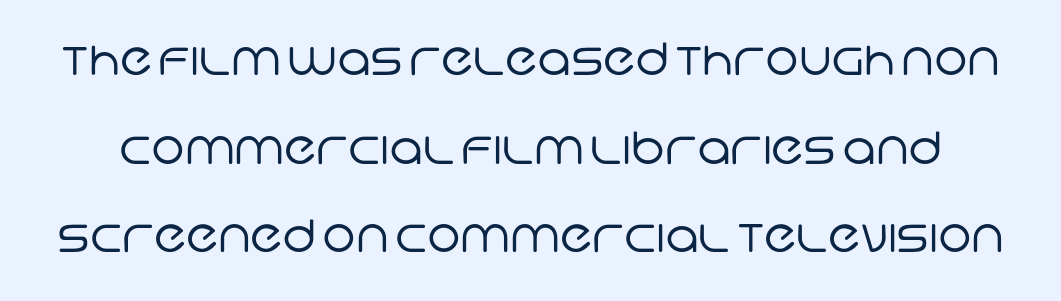
{"serif": "no", "bold": "no", "weight": "regular", "width": "normal", "stroke_contrast": "low", "x_height": "large", "monospaced": "no", "underline": "no", "line_spacing": "loose", "line_spacing_ratio": 1.97, "letter_spacing": "normal", "letter_spacing_em": 0.0, "glyph_px": 45}
